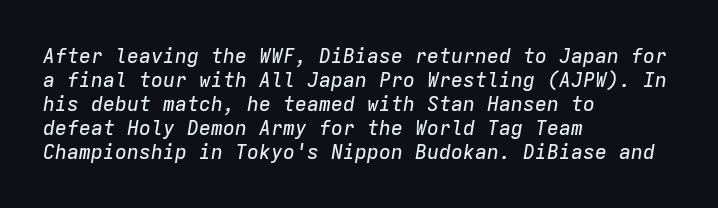
The image shows 20 px text type, italic (leaning right); set left-aligned, line spacing 1.2x, normal letter spacing, not underlined.
